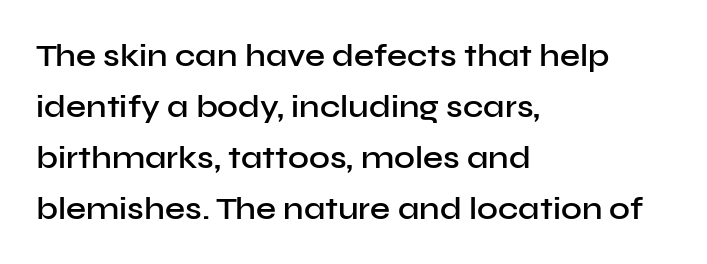
Q: Is the text bold? A: Semi-bold.
Q: Is the text italic (slanted)? A: No, it is upright.
Q: Is the typeface a serif or a sans-serif typeface? A: Sans-serif.
Q: Is the text underlined? A: No.
Q: How is the paragraph aligned? A: Left-aligned.
Q: Is the spacing between letters normal or unusually wide? A: Normal.
Q: Is the spacing between lines tight, normal or loose? A: Normal.
Q: Width (condensed, normal, or wide)? A: Normal.
Q: Stroke contrast? A: Low.
Q: x-height? A: Medium.
Q: Monospaced? A: No.
